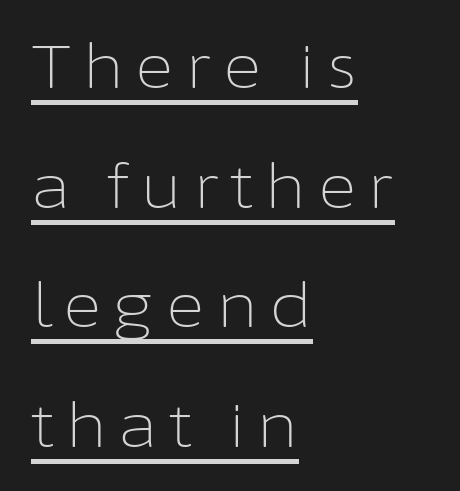
Think standard paragraph weight, or any step lighter than that. Upright lettering throughout. Students, observe: this is what heavily led, spacious text looks like. Proportional: the letters do not fall into vertical columns. The characters display no serif detailing; their extremities are plain.
